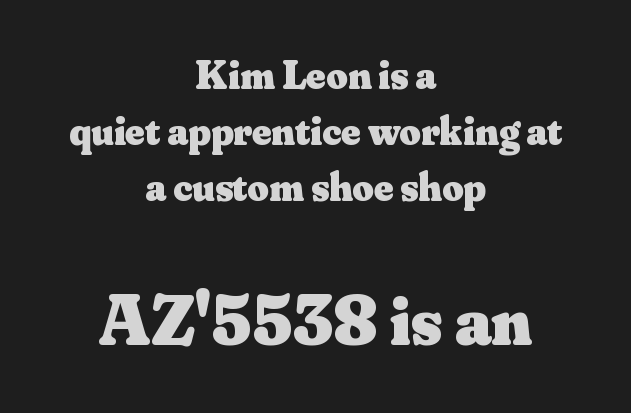
{"serif": "yes", "italic": "no", "bold": "yes", "weight": "heavy", "width": "normal", "stroke_contrast": "medium", "x_height": "small", "monospaced": "no", "underline": "no", "align": "center", "line_spacing": "normal", "line_spacing_ratio": 1.37, "letter_spacing": "normal", "letter_spacing_em": 0.0, "larger_block": "second", "size_ratio": 1.76, "glyph_px": 72}
